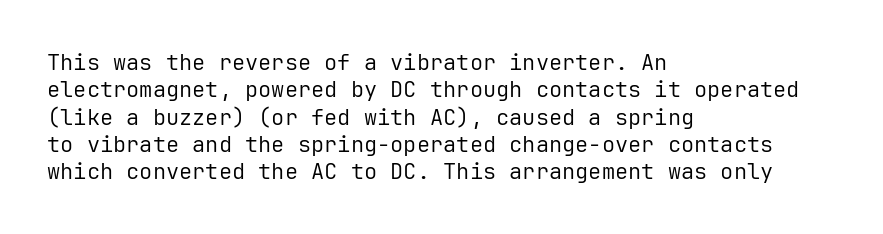
{"italic": "no", "bold": "no", "underline": "no", "align": "left", "line_spacing_ratio": 1.24, "letter_spacing": "normal", "letter_spacing_em": 0.0, "glyph_px": 22}
